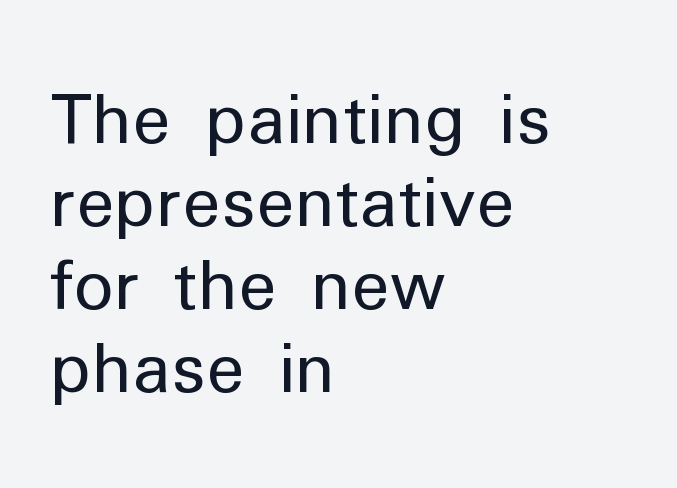
Looks like regular typesetting: each glyph gets only the width it needs. Between one letter and the next there's only the usual sliver of space. Summary of weight: not heavy and not bold. This sample is left-justified, so line endings fall wherever the words run out. This sample uses an upright cut, with every glyph sitting square on the baseline. Examine the stroke ends and you'll find no serifs.
